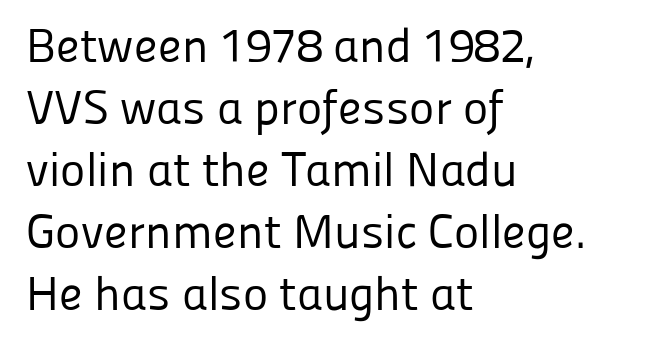
{"serif": "no", "italic": "no", "bold": "no", "weight": "regular", "width": "normal", "stroke_contrast": "low", "x_height": "medium", "monospaced": "no", "underline": "no", "align": "left", "line_spacing": "normal", "line_spacing_ratio": 1.29, "letter_spacing": "normal", "letter_spacing_em": 0.0, "glyph_px": 48}
